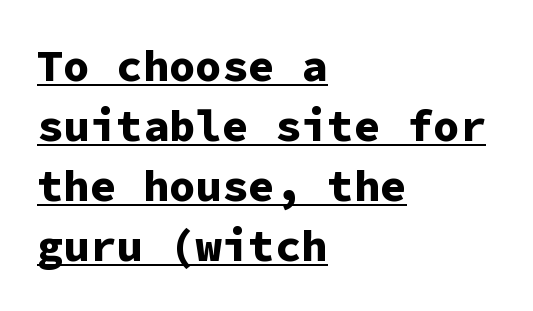
A baseline rule has been typeset under these characters. When letters stand straight like this, we call the style roman or upright. A sans-serif font was chosen for this passage. Visually the block forms a straight wall on the left and a jagged coastline on the right. Weight: bold. The face used here is monospaced, like something from a code editor.
